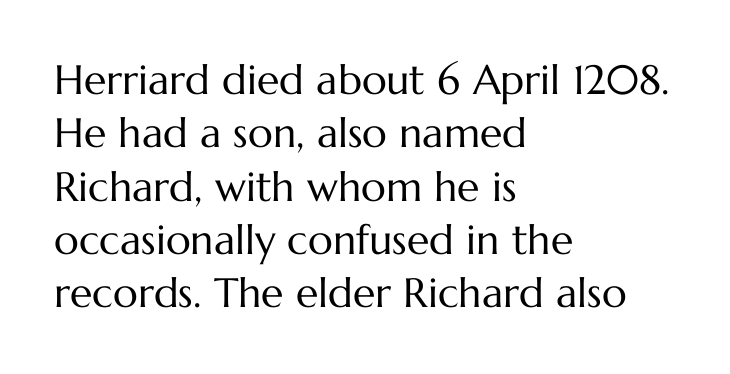
{"italic": "no", "bold": "no", "weight": "regular", "width": "normal", "stroke_contrast": "medium", "x_height": "medium", "monospaced": "no", "underline": "no", "align": "left", "line_spacing": "normal", "line_spacing_ratio": 1.3, "letter_spacing": "normal", "letter_spacing_em": 0.0, "glyph_px": 41}
